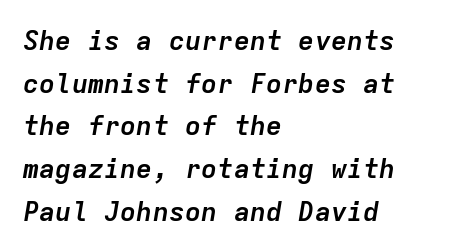
Q: Is the text bold? A: Yes.
Q: Is the text italic (slanted)? A: Yes, it leans right by about 9 degrees.
Q: Is the text underlined? A: No.
Q: How is the paragraph aligned? A: Left-aligned.
Q: Is the spacing between letters normal or unusually wide? A: Normal.
Q: Is the spacing between lines tight, normal or loose? A: Normal.
